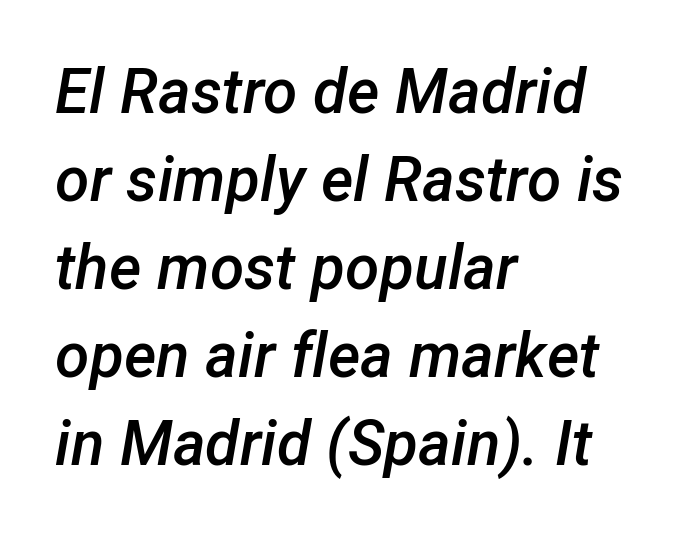
The image shows 62 px semibold type, italic (leaning right); set left-aligned, normal line spacing (1.42x), normal letter spacing, not underlined; low stroke contrast and a medium x-height.
